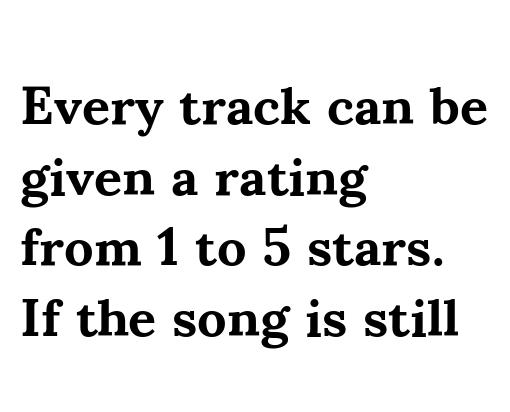
The paragraph has a hard left edge and a soft right edge. The letters advance in unequal steps, a hallmark of proportional type. Glance below the letters and you will spot only blank space. Nobody touched the tracking dial on this one.
